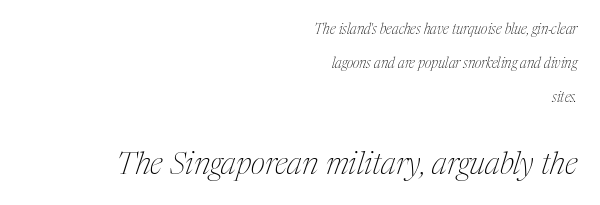
Typeset ragged left — the right edge is the straight one. Larger block? The one below; the one above is distinctly smaller. Are there feet on the stems? There are — it's a serif. Just letters on the line, the space beneath them empty. Weight: not bold — regular or lighter. The block of text is sparse from top to bottom, with ample space between rows.
